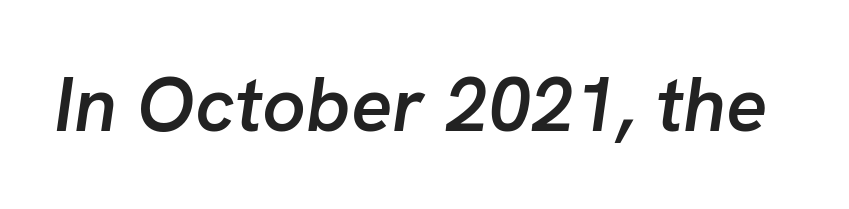
Characters are canted at an angle relative to the baseline's perpendicular. Note the varied advance widths — an 'i' is clearly narrower than an 'm'. This sample uses plain, unmodified letter spacing. Typographic density is moderately raised because the face is semibold. Clear beneath every line of the passage.
